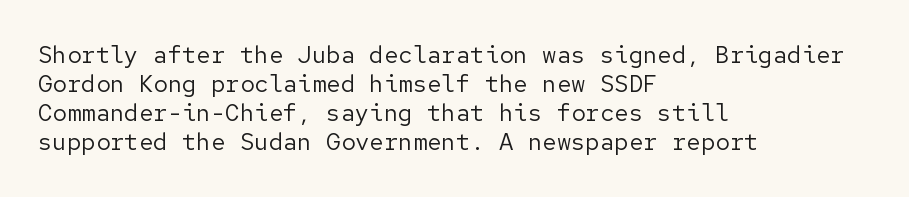
Q: Is the text bold? A: No.
Q: Is the text italic (slanted)? A: No, it is upright.
Q: Is the text underlined? A: No.
Q: How is the paragraph aligned? A: Left-aligned.
Q: Is the spacing between letters normal or unusually wide? A: Normal.
